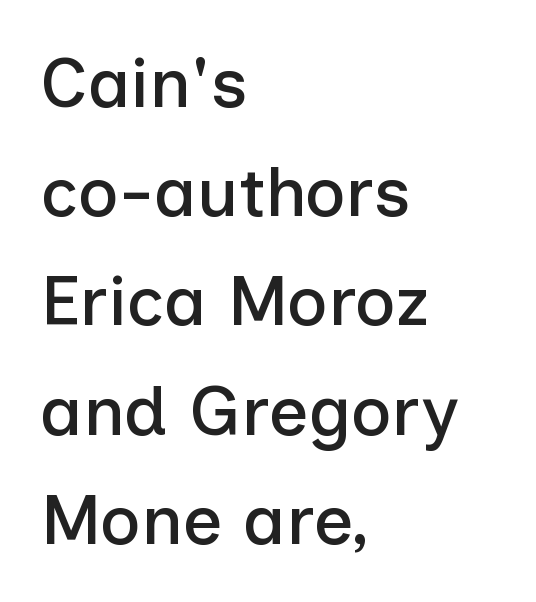
{"serif": "no", "italic": "no", "width": "normal", "stroke_contrast": "low", "x_height": "medium", "monospaced": "no", "underline": "no", "align": "left", "line_spacing": "normal", "line_spacing_ratio": 1.56, "letter_spacing": "normal", "letter_spacing_em": 0.0, "glyph_px": 70}
